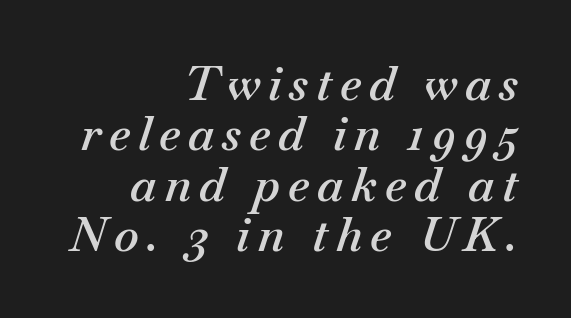
The image shows 47 px semibold type, italic (leaning right); set right-aligned, tight line spacing (1.07x), not underlined; medium stroke contrast and a small x-height.
